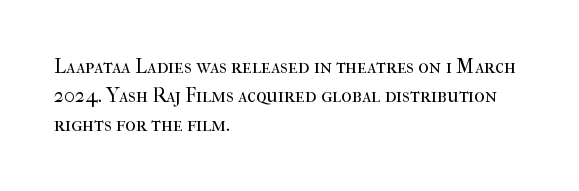
Q: Is the text bold? A: No.
Q: Is the text italic (slanted)? A: No, it is upright.
Q: Is the text underlined? A: No.
Q: How is the paragraph aligned? A: Left-aligned.
Q: Is the spacing between letters normal or unusually wide? A: Normal.
Q: Is the spacing between lines tight, normal or loose? A: Normal.
